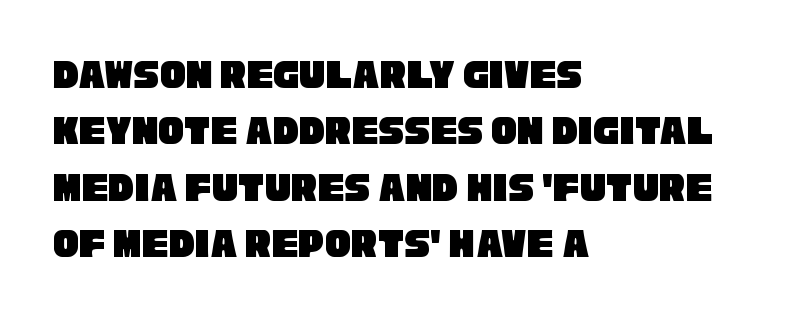
The image shows 43 px condensed sans-serif type; set left-aligned, normal line spacing (1.31x), normal letter spacing, not underlined; low stroke contrast and a large x-height.
